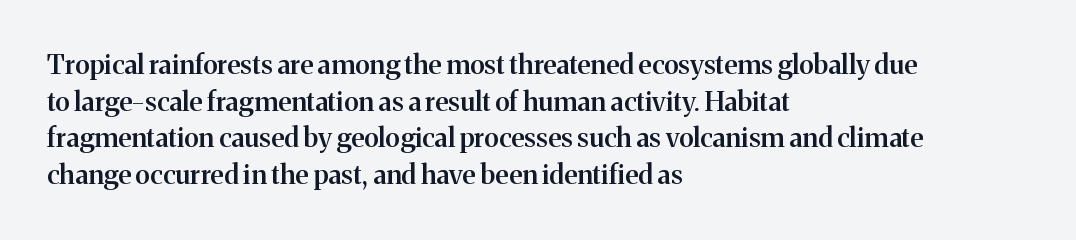
{"italic": "no", "bold": "semi", "underline": "no", "align": "left", "line_spacing": "normal", "line_spacing_ratio": 1.36, "letter_spacing": "normal", "letter_spacing_em": 0.0, "glyph_px": 27}
